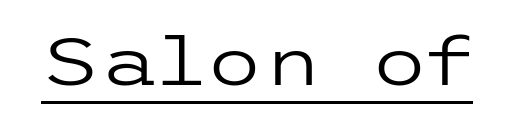
Q: Is the text bold? A: No.
Q: Is the text italic (slanted)? A: No, it is upright.
Q: Is the typeface a serif or a sans-serif typeface? A: Sans-serif.
Q: Is the text underlined? A: Yes.
Q: Is the spacing between letters normal or unusually wide? A: Normal.
Q: Width (condensed, normal, or wide)? A: Wide.
Q: Stroke contrast? A: Low.
Q: x-height? A: Medium.
